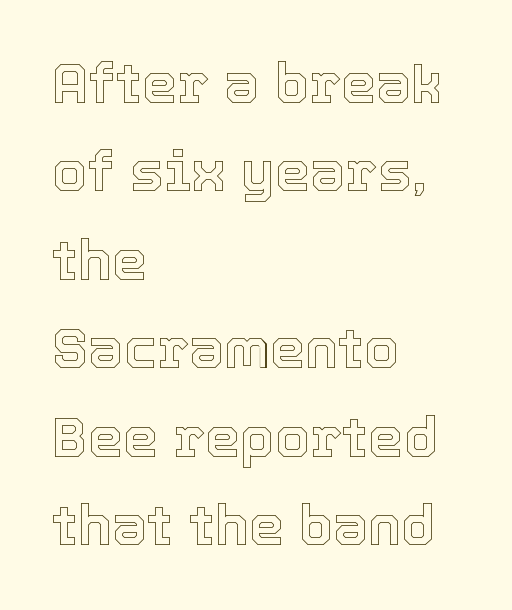
Interline gaps are of average width in this sample. This sample has the flowing, uneven cadence of proportional lettering. Unmarked baselines from the first word to the last. Words appear dense and cohesive because spacing is normal. Where is the straight margin? On the left.
